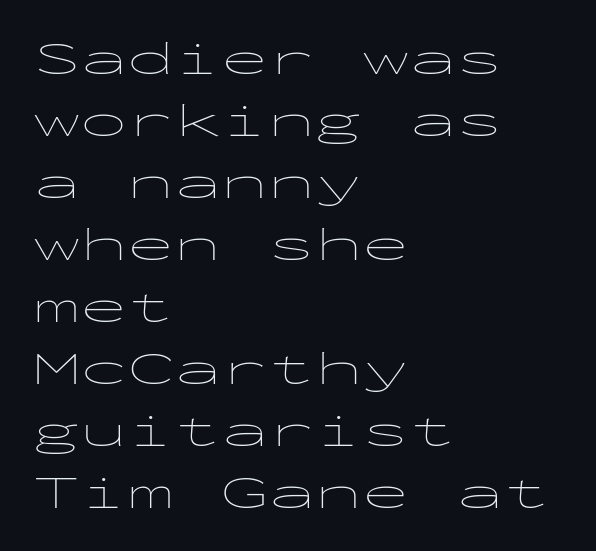
{"serif": "no", "italic": "no", "bold": "no", "weight": "thin", "width": "wide", "stroke_contrast": "low", "x_height": "medium", "monospaced": "yes", "underline": "no", "align": "left", "line_spacing": "normal", "line_spacing_ratio": 1.32, "letter_spacing": "normal", "letter_spacing_em": 0.0, "glyph_px": 47}
